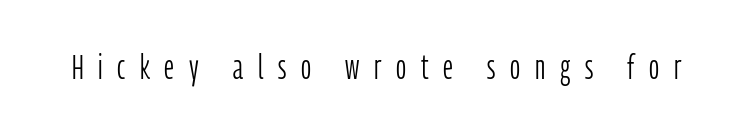
{"serif": "no", "italic": "no", "bold": "no", "weight": "light", "width": "condensed", "stroke_contrast": "low", "x_height": "medium", "monospaced": "no", "underline": "no", "letter_spacing": "wide", "letter_spacing_em": 0.42, "glyph_px": 35}
